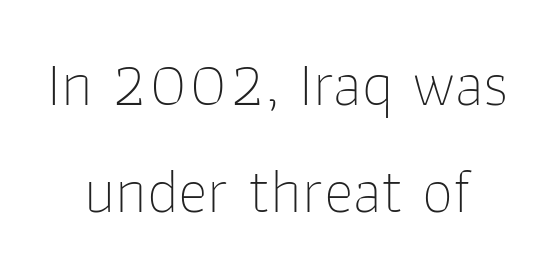
{"serif": "no", "italic": "no", "bold": "no", "weight": "thin", "width": "normal", "stroke_contrast": "low", "x_height": "medium", "monospaced": "no", "underline": "no", "line_spacing": "normal", "line_spacing_ratio": 1.7, "letter_spacing": "normal", "letter_spacing_em": 0.0, "glyph_px": 63}
